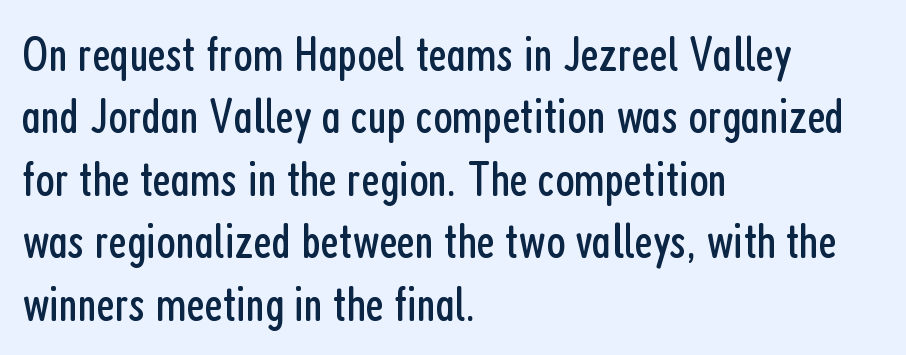
Q: Is the text bold? A: No.
Q: Is the text italic (slanted)? A: No, it is upright.
Q: Is the typeface a serif or a sans-serif typeface? A: Sans-serif.
Q: Is the text underlined? A: No.
Q: How is the paragraph aligned? A: Left-aligned.
Q: Is the spacing between letters normal or unusually wide? A: Normal.
Q: Is the spacing between lines tight, normal or loose? A: Normal.
Q: Width (condensed, normal, or wide)? A: Condensed.
Q: Stroke contrast? A: Low.
Q: x-height? A: Medium.
Q: Monospaced? A: No.
